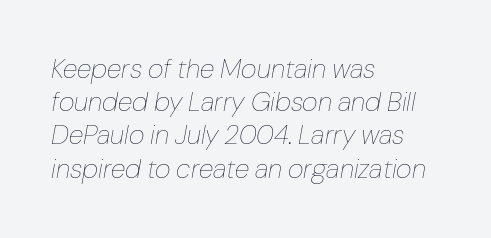
{"italic": "yes", "lean": "right", "slant_degrees": 10, "bold": "no", "underline": "no", "align": "left", "line_spacing_ratio": 1.23, "letter_spacing": "normal", "letter_spacing_em": 0.0, "glyph_px": 27}
